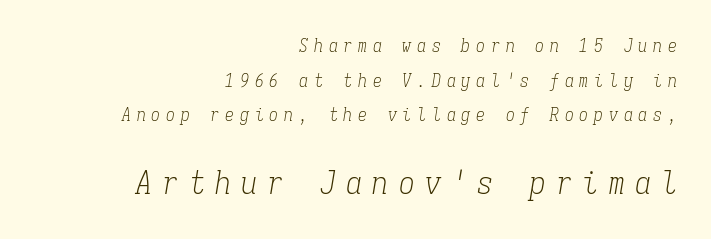
Q: Is the text bold? A: No.
Q: Is the text italic (slanted)? A: Yes, it leans right by about 9 degrees.
Q: Is the typeface a serif or a sans-serif typeface? A: Serif.
Q: Is the text underlined? A: No.
Q: How is the paragraph aligned? A: Right-aligned.
Q: Is the spacing between letters normal or unusually wide? A: Unusually wide.
Q: Is the spacing between lines tight, normal or loose? A: Loose.
Q: Which block of text is set in a larger size, the first (top) or the second (bottom)? A: The second (bottom) one.
Q: Width (condensed, normal, or wide)? A: Condensed.
Q: Stroke contrast? A: Low.
Q: x-height? A: Medium.
Q: Monospaced? A: Yes.
